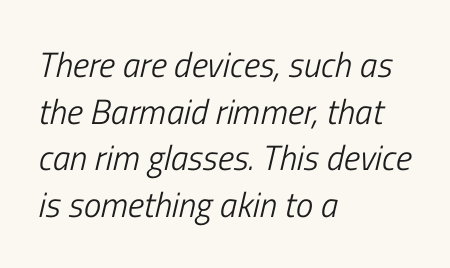
{"italic": "yes", "lean": "right", "slant_degrees": 13, "bold": "no", "weight": "light", "width": "condensed", "stroke_contrast": "low", "x_height": "medium", "monospaced": "no", "underline": "no", "align": "left", "line_spacing": "normal", "line_spacing_ratio": 1.33, "letter_spacing": "normal", "letter_spacing_em": 0.0, "glyph_px": 35}
